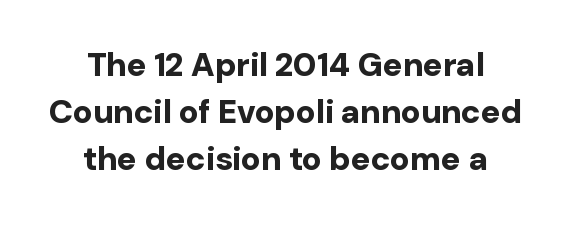
Vertically, the passage feels balanced, rows spaced as you'd expect. Letter spacing: default. Proportional: the letters do not fall into vertical columns. Notice how the stems are strictly vertical — no italics here. Just letters on the line, the space beneath them empty. Summary of weight: heavy, a full bold.
